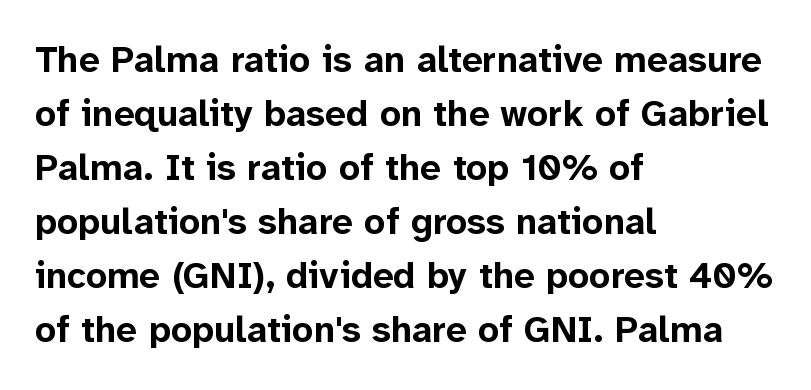
The image shows 37 px bold sans-serif type, upright; set left-aligned, normal line spacing (1.46x), normal letter spacing, not underlined; low stroke contrast and a medium x-height.
